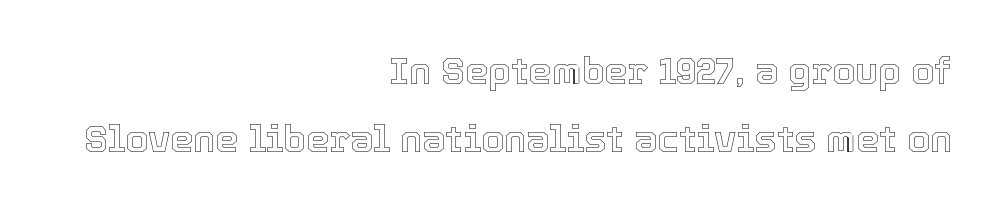
The image shows 37 px text type, upright; set right-aligned, line spacing 1.85x, normal letter spacing, not underlined; a medium x-height.
